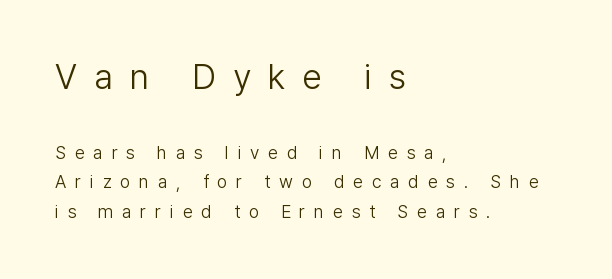
Q: Is the text bold? A: No.
Q: Is the text italic (slanted)? A: No, it is upright.
Q: Is the typeface a serif or a sans-serif typeface? A: Sans-serif.
Q: Is the text underlined? A: No.
Q: How is the paragraph aligned? A: Left-aligned.
Q: Is the spacing between letters normal or unusually wide? A: Unusually wide.
Q: Is the spacing between lines tight, normal or loose? A: Normal.
Q: Which block of text is set in a larger size, the first (top) or the second (bottom)? A: The first (top) one.
Q: Width (condensed, normal, or wide)? A: Normal.
Q: Stroke contrast? A: Low.
Q: x-height? A: Medium.
Q: Monospaced? A: No.
